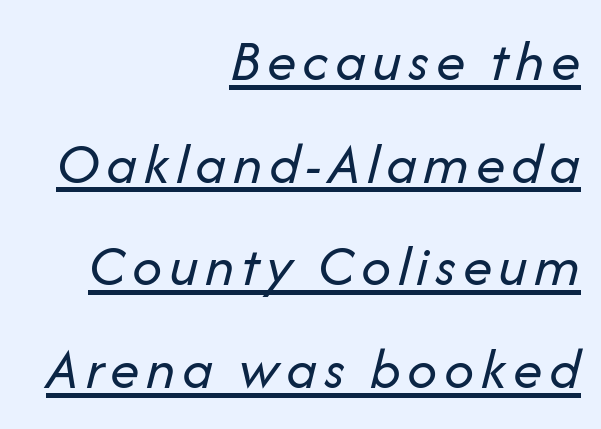
{"italic": "yes", "lean": "right", "slant_degrees": 14, "bold": "no", "weight": "regular", "width": "normal", "stroke_contrast": "low", "x_height": "medium", "monospaced": "no", "underline": "yes", "align": "right", "line_spacing_ratio": 1.74, "glyph_px": 59}
